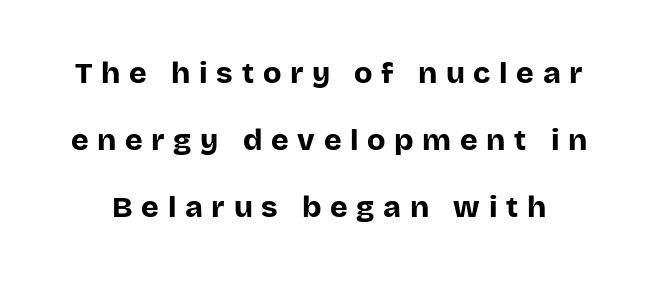
Check where the strokes stop: nothing finishes them off — pure sans. Notice how thick the strokes are: this is what a full bold looks like. The letters are spread apart with noticeably loose tracking. The passage shown is typed in a proportional face where columns would drift. The letters stand upright; this is a roman face.
